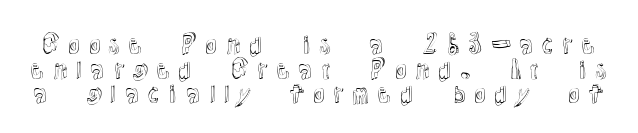
Q: Is the text italic (slanted)? A: No, it is upright.
Q: Is the text underlined? A: No.
Q: Is the spacing between letters normal or unusually wide? A: Unusually wide.
Q: Is the spacing between lines tight, normal or loose? A: Tight.
